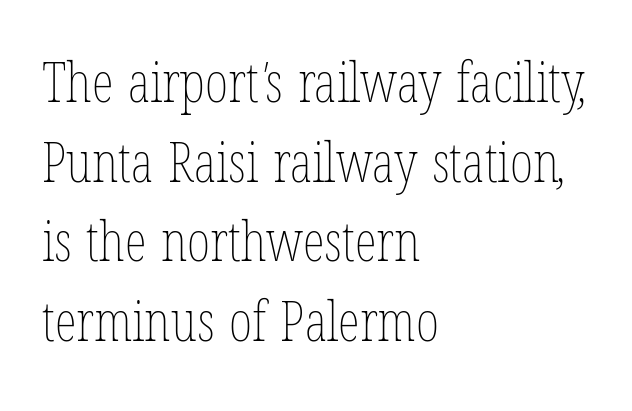
Q: Is the text bold? A: No.
Q: Is the text underlined? A: No.
Q: How is the paragraph aligned? A: Left-aligned.
Q: Is the spacing between letters normal or unusually wide? A: Normal.
Q: Is the spacing between lines tight, normal or loose? A: Normal.
Q: Width (condensed, normal, or wide)? A: Condensed.
Q: Stroke contrast? A: Low.
Q: x-height? A: Medium.
Q: Monospaced? A: No.
